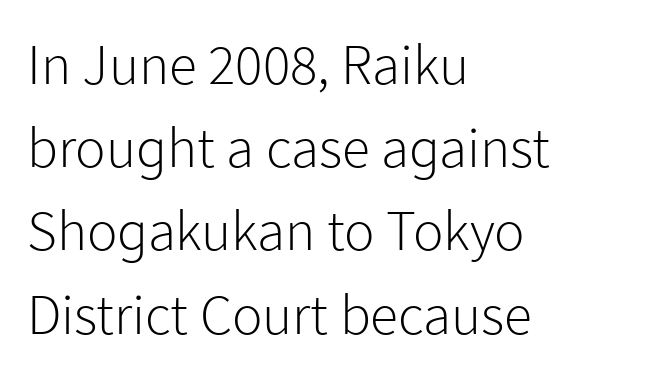
In terms of posture, this sample is upright. Beneath every word, the page is bare. No letter is thick-stroked: the sample isn't bold. Observe the ordinary spacing: letters are neighbours, not strangers. Serifs: no, the terminals of the letterforms are clean. Proportional: the letters do not fall into vertical columns.
